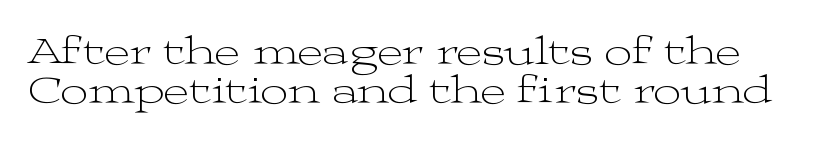
The image shows 39 px light, wide serif type, upright; set tight line spacing (1.0x), normal letter spacing, not underlined; medium stroke contrast and a medium x-height.
